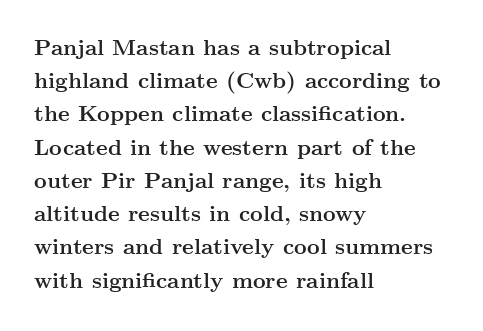
The image shows 22 px bold type, upright; set left-aligned, normal line spacing (1.51x), normal letter spacing, not underlined.
